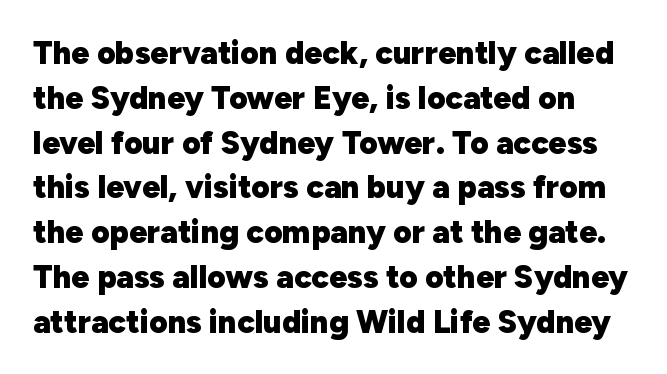
{"serif": "no", "italic": "no", "bold": "yes", "weight": "heavy", "width": "normal", "stroke_contrast": "low", "x_height": "medium", "monospaced": "no", "underline": "no", "line_spacing": "normal", "line_spacing_ratio": 1.4, "letter_spacing": "normal", "letter_spacing_em": 0.0, "glyph_px": 32}
